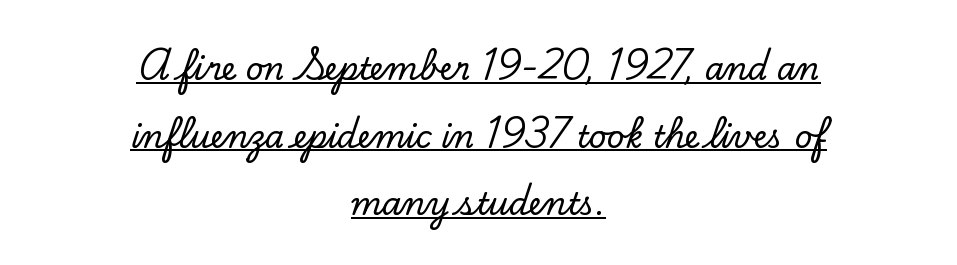
The image shows 31 px serif type; set centered, loose line spacing (2.18x), normal letter spacing, underlined; low stroke contrast and a small x-height.
